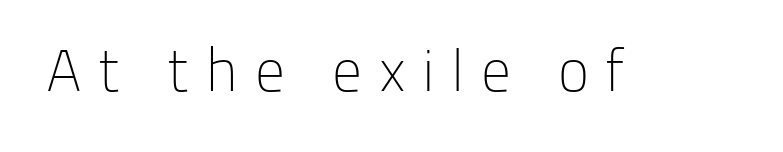
The image shows 59 px light sans-serif type, upright; set unusually wide letter spacing (+0.28 em), not underlined; low stroke contrast and a medium x-height.
